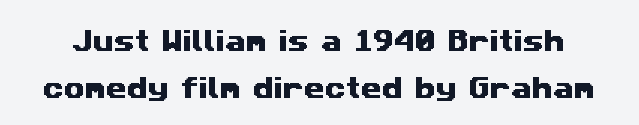
The words here are not underlined. Loosely led — the rows are spread out. The line texture is even and compact thanks to regular tracking.
